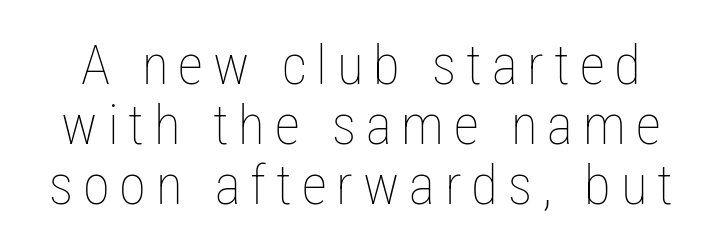
{"italic": "no", "bold": "no", "weight": "thin", "width": "condensed", "stroke_contrast": "low", "x_height": "medium", "monospaced": "no", "underline": "no", "line_spacing": "tight", "line_spacing_ratio": 1.09, "glyph_px": 55}
